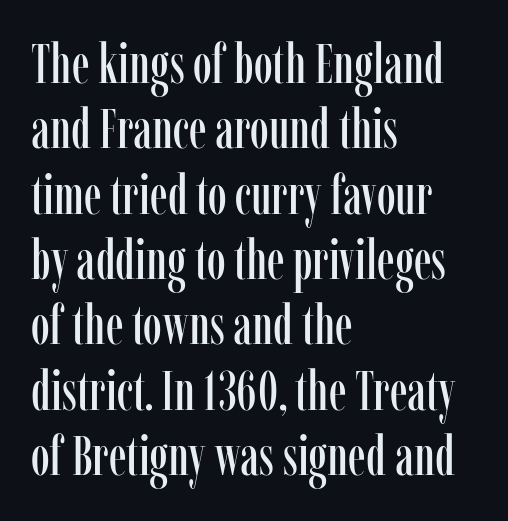
Q: Is the text italic (slanted)? A: No, it is upright.
Q: Is the typeface a serif or a sans-serif typeface? A: Serif.
Q: Is the text underlined? A: No.
Q: How is the paragraph aligned? A: Left-aligned.
Q: Is the spacing between letters normal or unusually wide? A: Normal.
Q: Width (condensed, normal, or wide)? A: Condensed.
Q: Stroke contrast? A: Low.
Q: x-height? A: Medium.
Q: Monospaced? A: No.
